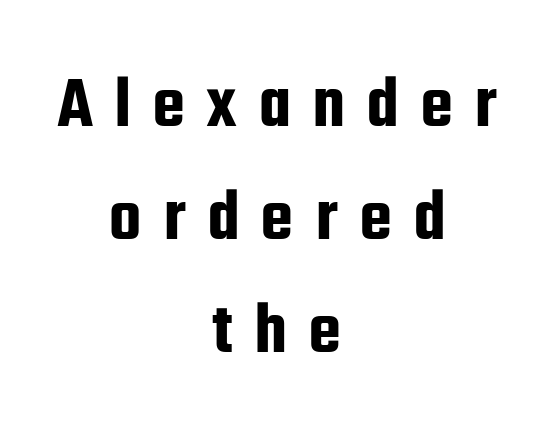
Stroke terminals: plain, sans-serif. Tall strokes in this sample are plumb rather than angled. Reading down the block, each line starts at a different indent, mirrored at its end. This sample keeps an unexceptional amount of space between lines.
